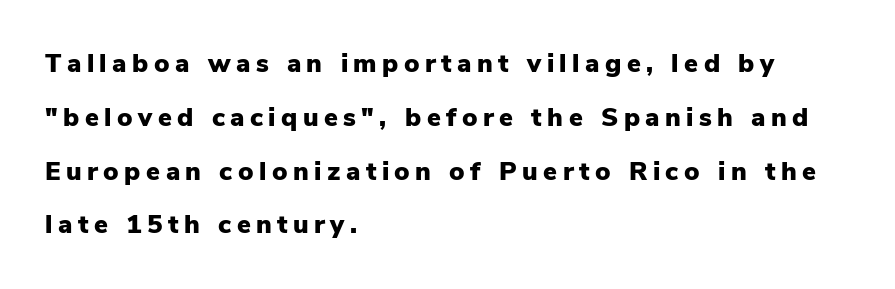
The image shows 26 px bold type, upright; set left-aligned, loose line spacing (2.07x), unusually wide letter spacing (+0.21 em), not underlined.
